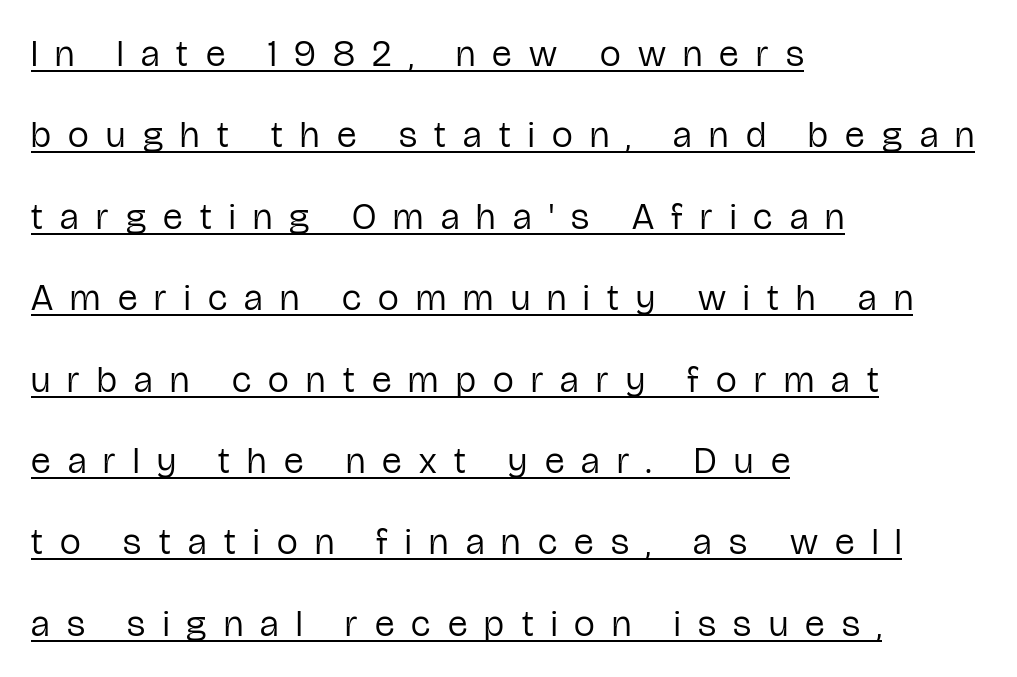
The image shows 37 px regular-weight, condensed sans-serif type, upright; set left-aligned, loose line spacing (2.2x), unusually wide letter spacing (+0.47 em), underlined; low stroke contrast and a medium x-height.
